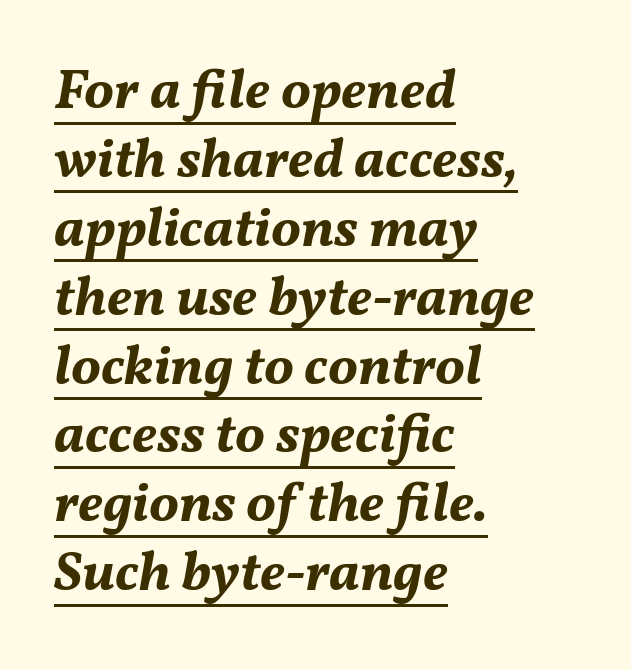
Q: Is the text bold? A: Yes.
Q: Is the text italic (slanted)? A: Yes, it leans right by about 11 degrees.
Q: Is the text underlined? A: Yes.
Q: How is the paragraph aligned? A: Left-aligned.
Q: Is the spacing between letters normal or unusually wide? A: Normal.
Q: Width (condensed, normal, or wide)? A: Normal.
Q: Stroke contrast? A: Medium.
Q: x-height? A: Medium.
Q: Monospaced? A: No.
